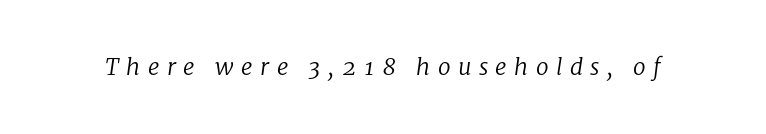
The image shows 23 px text type, italic (leaning right); set unusually wide letter spacing (+0.32 em), not underlined.
